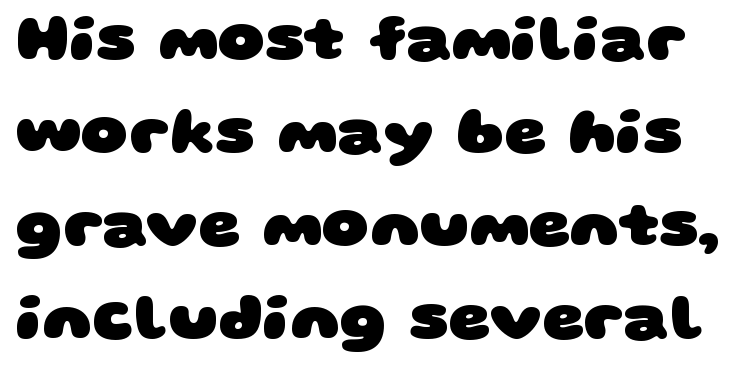
The image shows 65 px heavy, wide sans-serif type; set normal line spacing (1.43x), normal letter spacing, not underlined; low stroke contrast and a large x-height.
